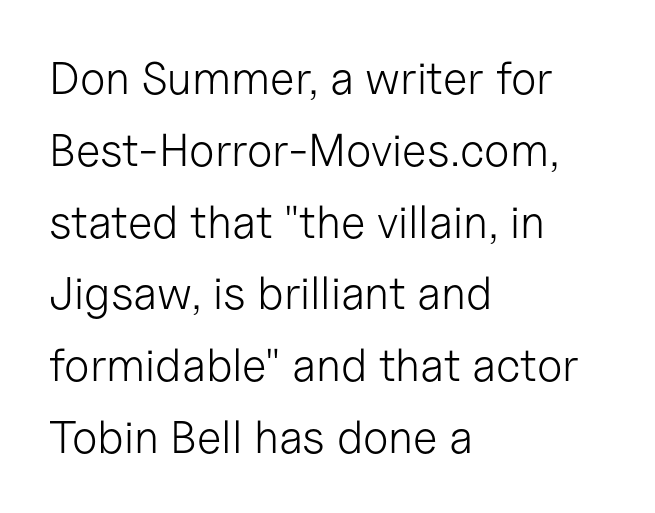
{"serif": "no", "italic": "no", "bold": "no", "weight": "light", "width": "normal", "stroke_contrast": "low", "x_height": "medium", "monospaced": "no", "underline": "no", "align": "left", "line_spacing": "normal", "line_spacing_ratio": 1.56, "letter_spacing": "normal", "letter_spacing_em": 0.0, "glyph_px": 46}
